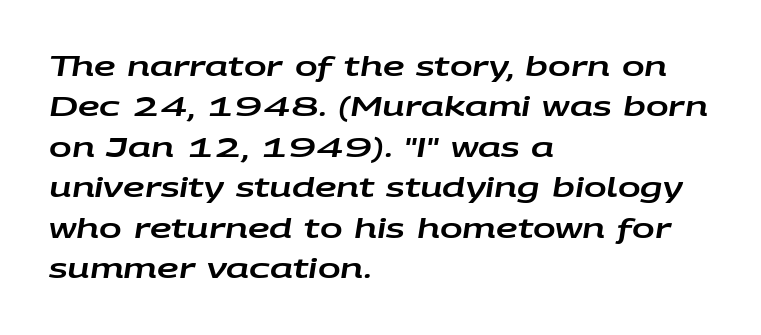
Q: Is the text italic (slanted)? A: Yes, it leans right by about 9 degrees.
Q: Is the text underlined? A: No.
Q: How is the paragraph aligned? A: Left-aligned.
Q: Is the spacing between letters normal or unusually wide? A: Normal.
Q: Is the spacing between lines tight, normal or loose? A: Normal.
